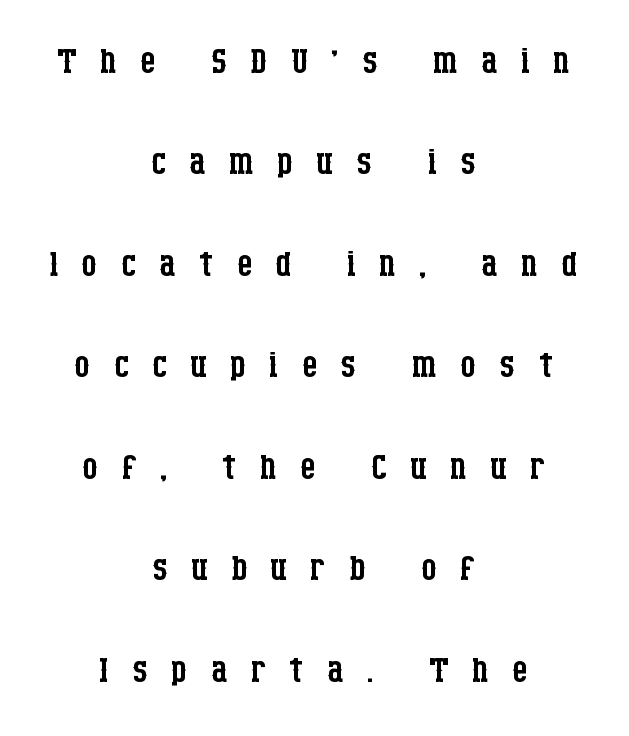
The image shows 50 px regular-weight, condensed serif type, upright; set centered, loose line spacing (2.03x), unusually wide letter spacing (+0.46 em), not underlined; low stroke contrast and a large x-height.
